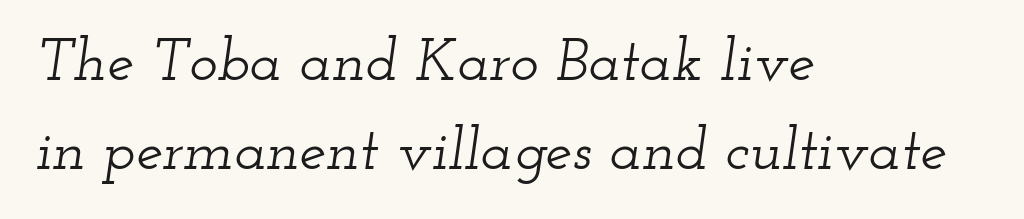
{"serif": "yes", "italic": "yes", "lean": "right", "slant_degrees": 12, "width": "wide", "stroke_contrast": "low", "x_height": "small", "monospaced": "no", "underline": "no", "align": "left", "line_spacing": "normal", "line_spacing_ratio": 1.48, "letter_spacing": "normal", "letter_spacing_em": 0.0, "glyph_px": 60}
